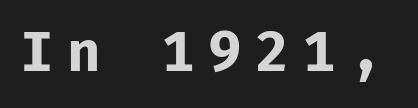
{"serif": "no", "italic": "no", "bold": "yes", "weight": "bold", "width": "normal", "stroke_contrast": "low", "x_height": "medium", "underline": "no", "letter_spacing": "wide", "letter_spacing_em": 0.24, "glyph_px": 55}
